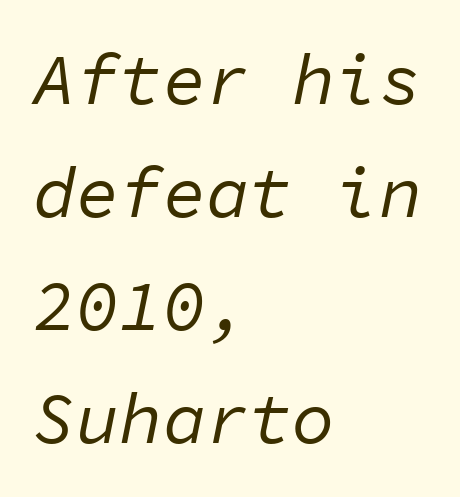
Q: Is the text bold? A: No.
Q: Is the text italic (slanted)? A: Yes, it leans right by about 11 degrees.
Q: Is the text underlined? A: No.
Q: How is the paragraph aligned? A: Left-aligned.
Q: Is the spacing between letters normal or unusually wide? A: Normal.
Q: Is the spacing between lines tight, normal or loose? A: Normal.
Q: Width (condensed, normal, or wide)? A: Normal.
Q: Stroke contrast? A: Low.
Q: x-height? A: Medium.
Q: Monospaced? A: Yes.
